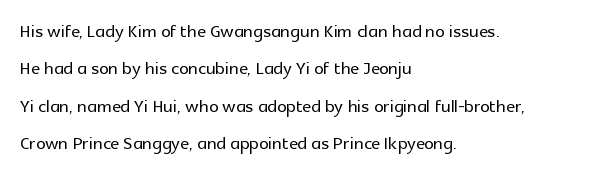
{"italic": "no", "underline": "no", "align": "left", "line_spacing": "normal", "line_spacing_ratio": 1.56, "letter_spacing": "normal", "letter_spacing_em": 0.0, "glyph_px": 24}
